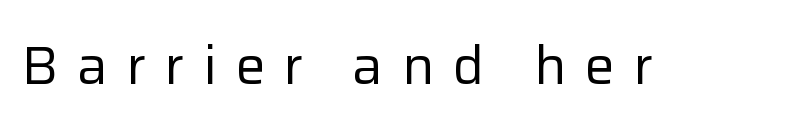
Has an underline been added? It has not. These lines have a slow, spaced-out rhythm from letter to letter. These lines are rendered in a variable-pitch font. Check where the strokes stop: nothing finishes them off — pure sans. The passage shown is not bold in any degree.
